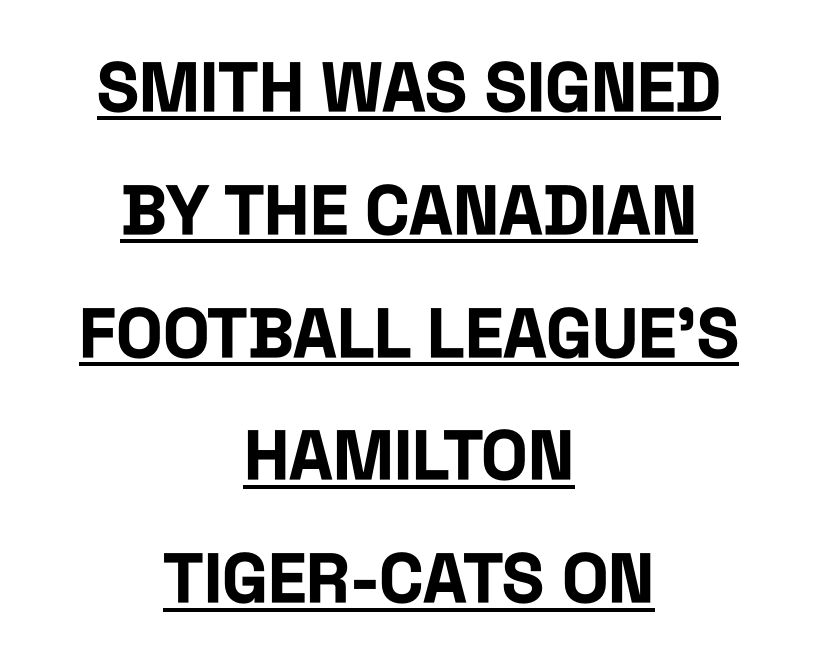
{"serif": "no", "italic": "no", "bold": "yes", "weight": "bold", "width": "condensed", "stroke_contrast": "low", "x_height": "large", "monospaced": "no", "underline": "yes", "align": "center", "line_spacing_ratio": 1.78, "letter_spacing": "normal", "letter_spacing_em": 0.0, "glyph_px": 69}
